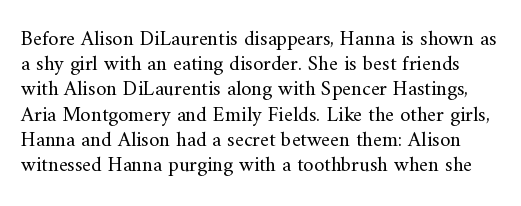
The image shows 21 px text type, upright; set line spacing 1.2x, normal letter spacing, not underlined.
